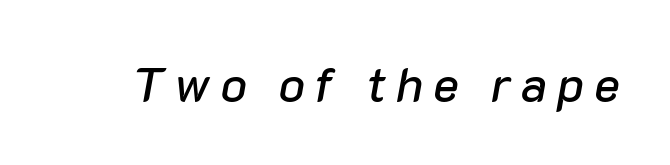
The image shows 49 px text type, italic (leaning right); set unusually wide letter spacing (+0.2 em), not underlined; low stroke contrast and a medium x-height.
